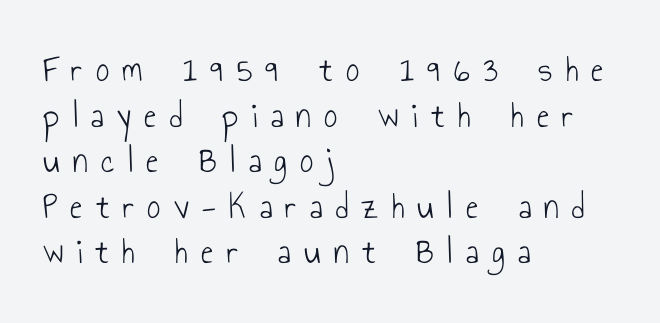
You could only call the tracking loose — the letters float apart. A clean baseline with only descenders dipping below it. A typesetter would label this face a sans. When letters stand straight like this, we call the style roman or upright. The rendering uses natural spacing where letterforms have individual widths. Caption: multi-line text, flush left, ragged right.
